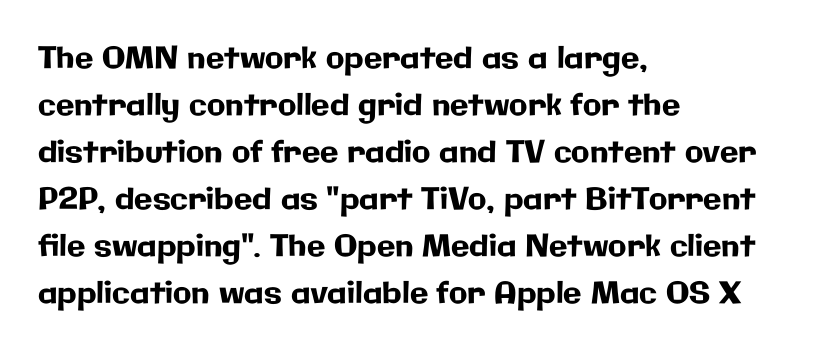
{"serif": "no", "italic": "no", "width": "normal", "stroke_contrast": "low", "x_height": "medium", "monospaced": "no", "underline": "no", "align": "left", "line_spacing": "normal", "line_spacing_ratio": 1.57, "letter_spacing": "normal", "letter_spacing_em": 0.0, "glyph_px": 30}
